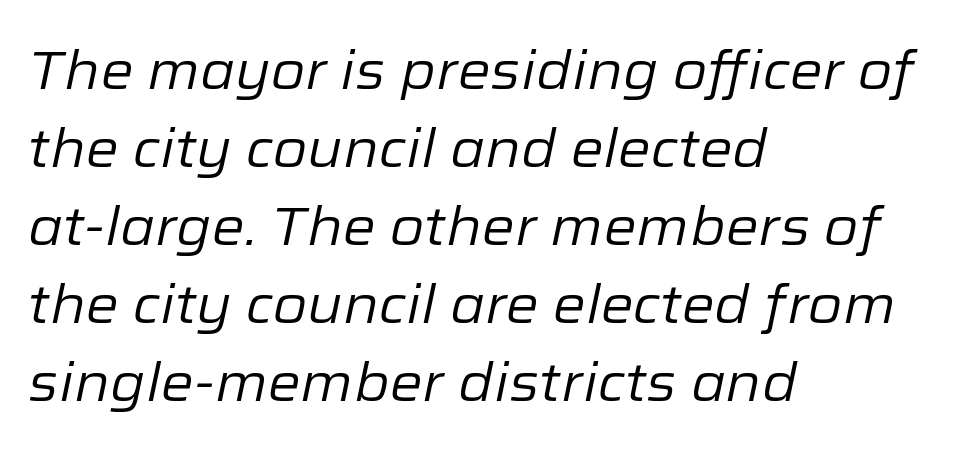
The axis of the letterforms is tilted away from vertical. Unmarked baselines from the first word to the last. A student would call this left alignment; a typographer would say flush left, rag right. Varying glyph widths throughout — classic text-font behaviour. How are the letters spaced? Ordinarily, with no added tracking. Bold? No — there's no thickening of the strokes.
